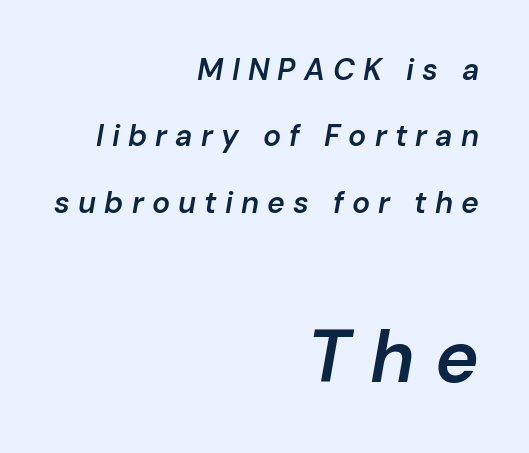
{"italic": "yes", "lean": "right", "slant_degrees": 10, "bold": "semi", "weight": "semibold", "width": "normal", "stroke_contrast": "low", "x_height": "medium", "monospaced": "no", "underline": "no", "align": "right", "line_spacing": "loose", "line_spacing_ratio": 2.21, "letter_spacing": "wide", "letter_spacing_em": 0.27, "larger_block": "second", "size_ratio": 2.47, "glyph_px": 74}
